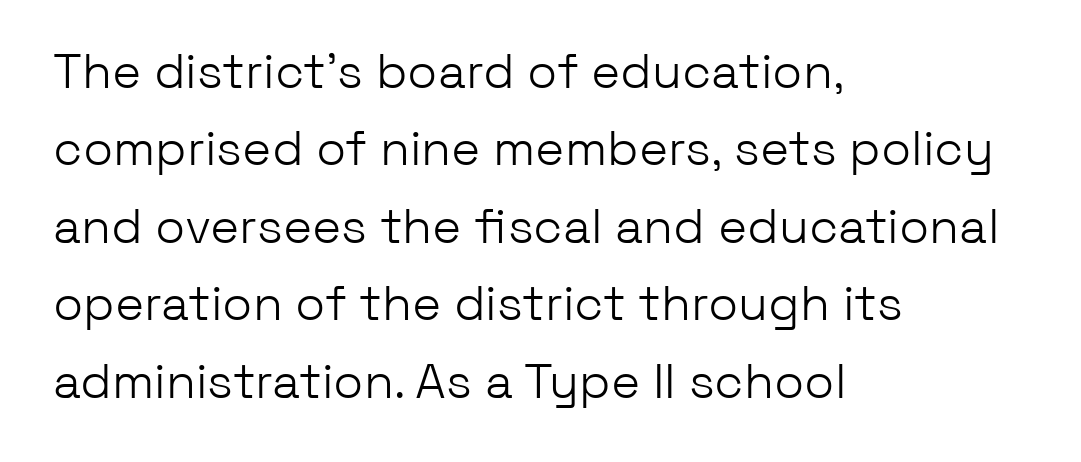
Nothing unusual about the tracking: characters are spaced as the font intends. Posture: straight, roman, zero tilt. Proportional: the letters do not fall into vertical columns. Observe the absence of serifs on each vertical stroke in this sample. The area under the type is left untouched.
